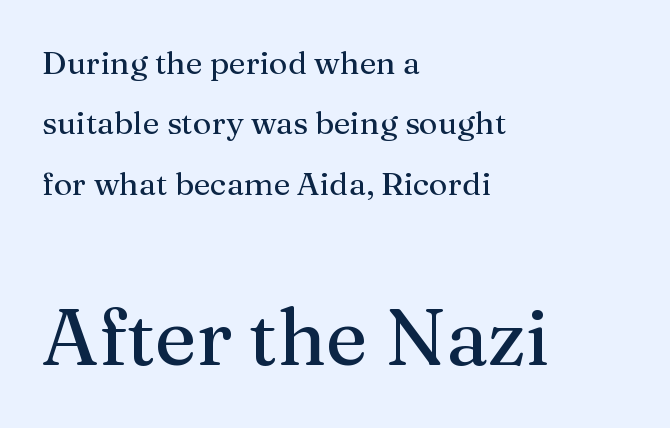
{"serif": "yes", "italic": "no", "width": "normal", "stroke_contrast": "medium", "x_height": "medium", "monospaced": "no", "underline": "no", "align": "left", "line_spacing_ratio": 1.89, "letter_spacing": "normal", "letter_spacing_em": 0.0, "larger_block": "second", "size_ratio": 2.47, "glyph_px": 79}
